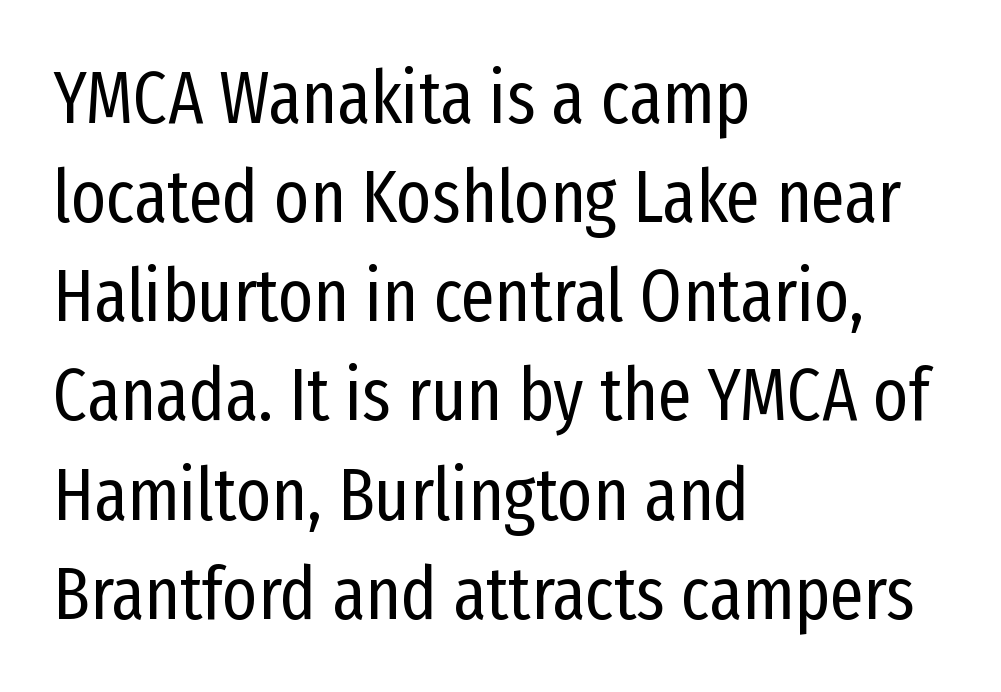
{"serif": "no", "italic": "no", "bold": "no", "weight": "regular", "width": "condensed", "stroke_contrast": "low", "x_height": "medium", "monospaced": "no", "underline": "no", "align": "left", "line_spacing": "normal", "line_spacing_ratio": 1.34, "letter_spacing": "normal", "letter_spacing_em": 0.0, "glyph_px": 74}
